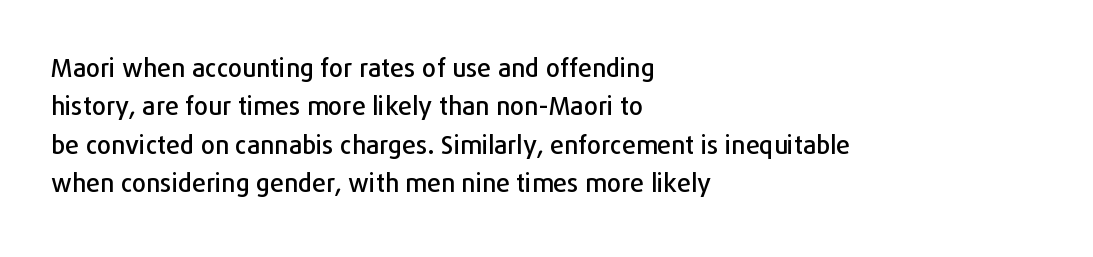
These lines stack with their left ends in a neat column. This is the regular roman posture of the typeface. Leading matches the norm, producing a regular column. No extra tracking has been applied to these lines. Type without underlining.
